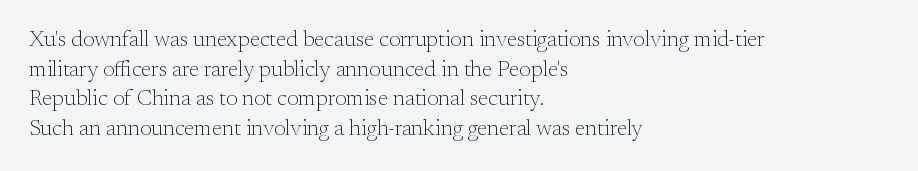
Q: Is the text bold? A: No.
Q: Is the text italic (slanted)? A: No, it is upright.
Q: Is the text underlined? A: No.
Q: How is the paragraph aligned? A: Left-aligned.
Q: Is the spacing between letters normal or unusually wide? A: Normal.
Q: Is the spacing between lines tight, normal or loose? A: Normal.
